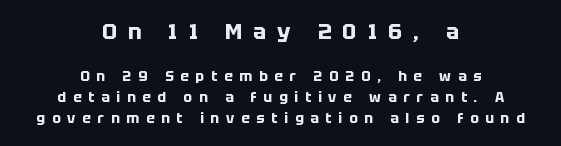
Designer's note — italics off, roman on. The baseline area is clear. Whoever set this made the first block the dominant, larger element. The passage shown has open, widely tracked lettering throughout.
